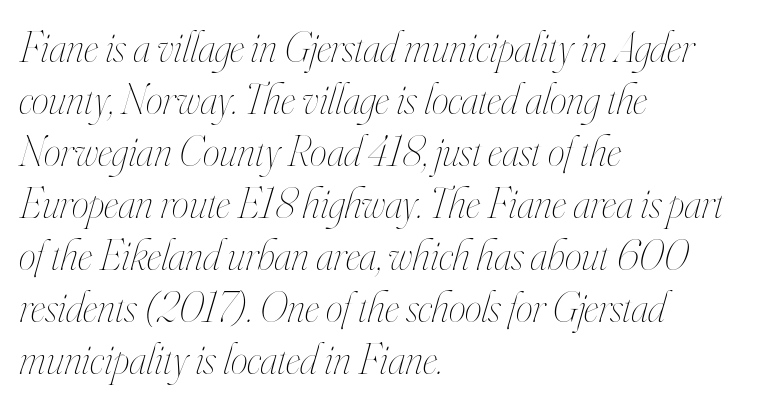
Q: Is the text bold? A: No.
Q: Is the text italic (slanted)? A: Yes, it leans right by about 16 degrees.
Q: Is the text underlined? A: No.
Q: How is the paragraph aligned? A: Left-aligned.
Q: Is the spacing between letters normal or unusually wide? A: Normal.
Q: Width (condensed, normal, or wide)? A: Condensed.
Q: Stroke contrast? A: High.
Q: x-height? A: Small.
Q: Monospaced? A: No.
